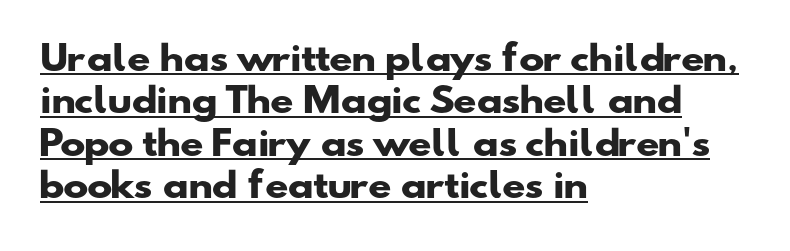
Is this a fixed-width face? No — the glyphs have proportional, varying widths. You can see a thin bar hugging the bottom of the glyphs. Leftover space on each line is placed entirely after the last word. Weight check: bold — yes, fully. Words appear dense and cohesive because spacing is normal. In terms of leading, this rendering sits right in the middle.
